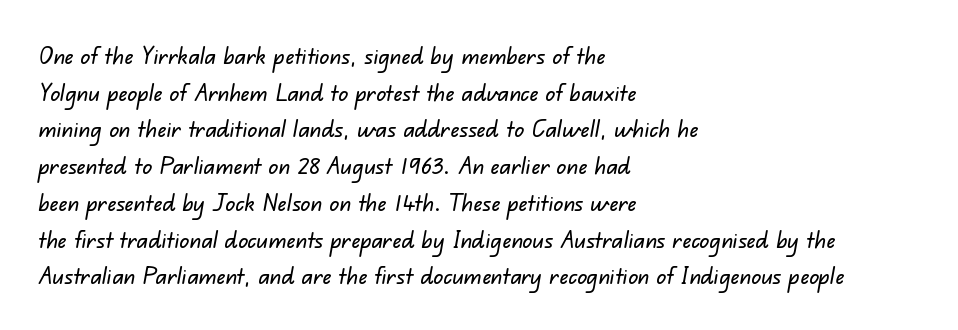
Q: Is the text underlined? A: No.
Q: How is the paragraph aligned? A: Left-aligned.
Q: Is the spacing between letters normal or unusually wide? A: Normal.
Q: Is the spacing between lines tight, normal or loose? A: Normal.
